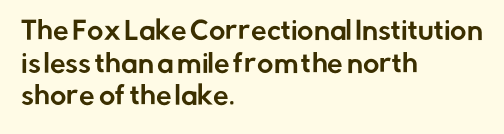
{"italic": "no", "underline": "no", "align": "left", "line_spacing": "normal", "line_spacing_ratio": 1.31, "letter_spacing": "normal", "letter_spacing_em": 0.0, "glyph_px": 25}
